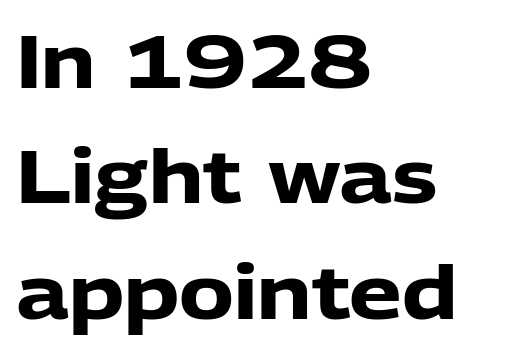
Q: Is the text bold? A: Yes.
Q: Is the text italic (slanted)? A: No, it is upright.
Q: Is the typeface a serif or a sans-serif typeface? A: Sans-serif.
Q: Is the text underlined? A: No.
Q: How is the paragraph aligned? A: Left-aligned.
Q: Is the spacing between letters normal or unusually wide? A: Normal.
Q: Is the spacing between lines tight, normal or loose? A: Normal.
Q: Width (condensed, normal, or wide)? A: Normal.
Q: Stroke contrast? A: Low.
Q: x-height? A: Medium.
Q: Monospaced? A: No.
